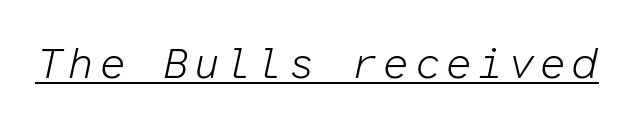
Q: Is the text bold? A: No.
Q: Is the text italic (slanted)? A: Yes, it leans right by about 12 degrees.
Q: Is the text underlined? A: Yes.
Q: Width (condensed, normal, or wide)? A: Normal.
Q: Stroke contrast? A: Low.
Q: x-height? A: Medium.
Q: Monospaced? A: Yes.
